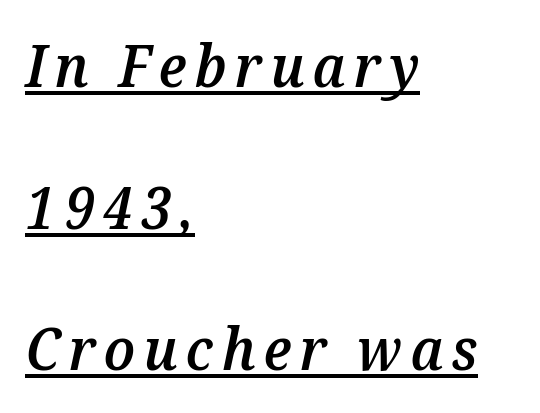
The image shows 58 px semibold type, italic (leaning right); set left-aligned, loose line spacing (2.44x), underlined; medium stroke contrast and a medium x-height.
